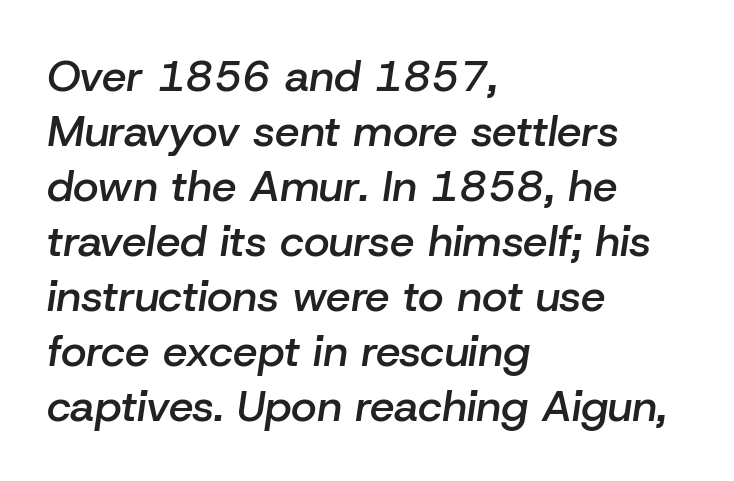
Q: Is the text bold? A: Semi-bold.
Q: Is the text italic (slanted)? A: Yes, it leans right by about 8 degrees.
Q: Is the text underlined? A: No.
Q: How is the paragraph aligned? A: Left-aligned.
Q: Is the spacing between letters normal or unusually wide? A: Normal.
Q: Is the spacing between lines tight, normal or loose? A: Normal.
Q: Width (condensed, normal, or wide)? A: Normal.
Q: Stroke contrast? A: Low.
Q: x-height? A: Medium.
Q: Monospaced? A: No.
